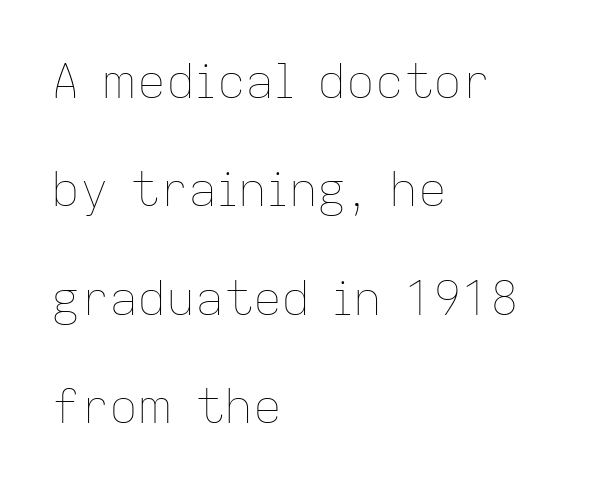
What's the leading like? Stretched, with rows far apart. The string is rendered with underlining switched off. The specimen reads as upright at a glance. This sample is left-justified, so line endings fall wherever the words run out. Each letter keeps its own natural width here, so spacing adapts to shape.
